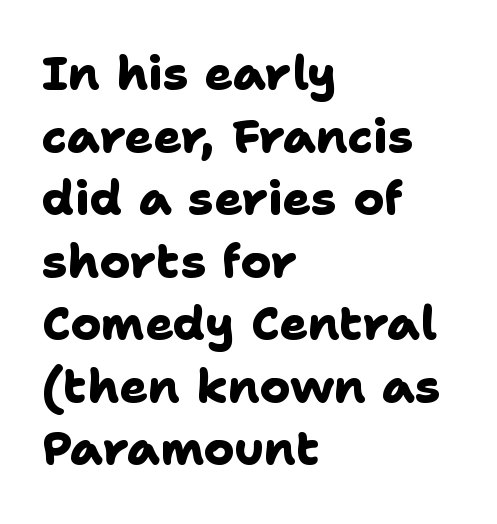
Q: Is the text bold? A: Yes.
Q: Is the typeface a serif or a sans-serif typeface? A: Sans-serif.
Q: Is the text underlined? A: No.
Q: How is the paragraph aligned? A: Left-aligned.
Q: Is the spacing between letters normal or unusually wide? A: Normal.
Q: Is the spacing between lines tight, normal or loose? A: Normal.
Q: Width (condensed, normal, or wide)? A: Normal.
Q: Stroke contrast? A: Low.
Q: x-height? A: Medium.
Q: Monospaced? A: No.
